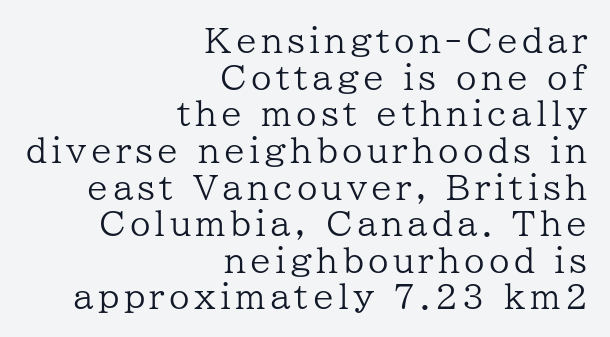
{"serif": "yes", "italic": "no", "bold": "no", "weight": "regular", "width": "normal", "stroke_contrast": "low", "x_height": "medium", "monospaced": "no", "underline": "no", "align": "right", "line_spacing": "tight", "line_spacing_ratio": 1.11, "glyph_px": 33}
